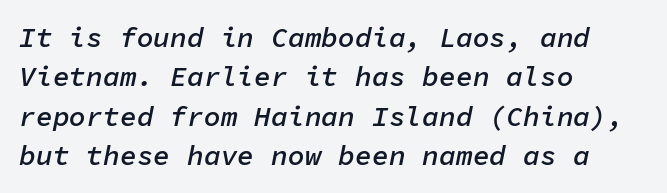
Emphasis by weight is partial: semibold. The lines are quadded left. Honestly, there is no underline to notice here at all. Rows of type keep a routine distance in the vertical direction.
